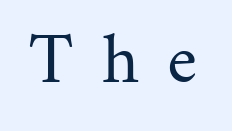
{"serif": "yes", "italic": "no", "bold": "no", "weight": "regular", "width": "normal", "stroke_contrast": "medium", "x_height": "medium", "monospaced": "no", "underline": "no", "letter_spacing": "wide", "letter_spacing_em": 0.4, "glyph_px": 72}
